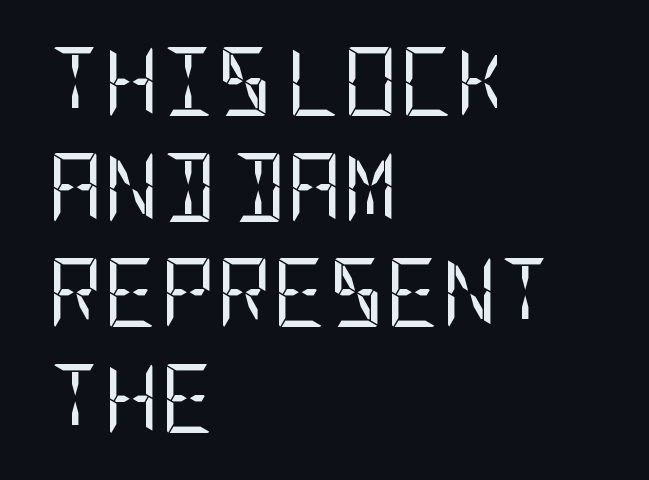
The image shows 69 px regular-weight, condensed sans-serif type, upright; set left-aligned, normal line spacing (1.53x), normal letter spacing, not underlined; low stroke contrast and a large x-height.
